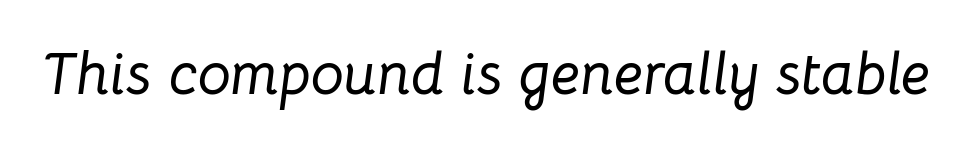
The passage shown is typed in a proportional face where columns would drift. Every character sits at an angle, as italics do. Spacing between characters is what you'd get straight out of the box. The space directly below the letters is spotless.
